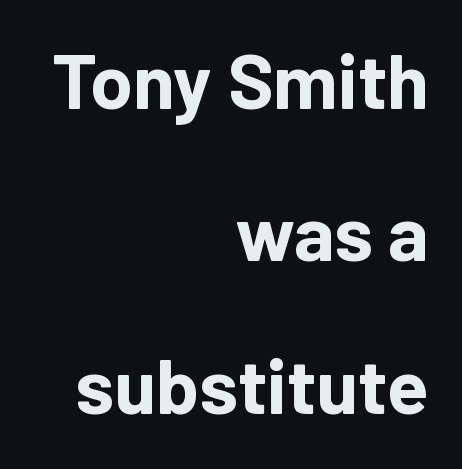
{"serif": "no", "italic": "no", "bold": "yes", "weight": "bold", "width": "normal", "stroke_contrast": "low", "x_height": "medium", "monospaced": "no", "underline": "no", "align": "right", "line_spacing": "loose", "line_spacing_ratio": 1.98, "letter_spacing": "normal", "letter_spacing_em": 0.0, "glyph_px": 77}
